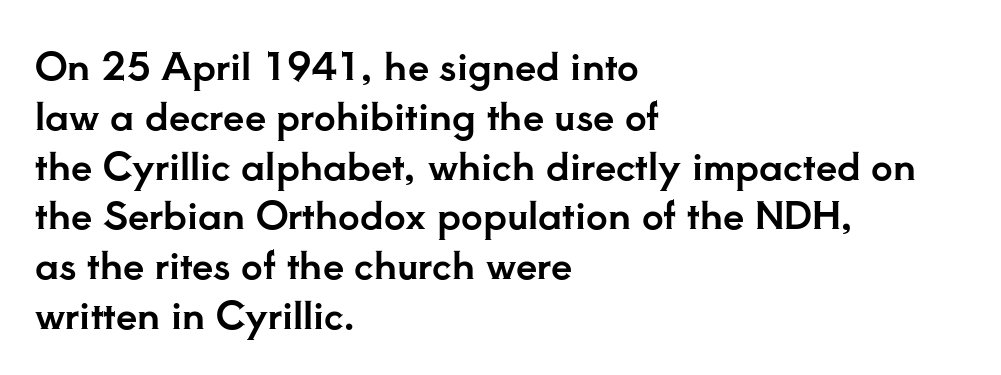
Q: Is the text italic (slanted)? A: No, it is upright.
Q: Is the typeface a serif or a sans-serif typeface? A: Serif.
Q: Is the text underlined? A: No.
Q: How is the paragraph aligned? A: Left-aligned.
Q: Is the spacing between letters normal or unusually wide? A: Normal.
Q: Is the spacing between lines tight, normal or loose? A: Normal.
Q: Width (condensed, normal, or wide)? A: Normal.
Q: Stroke contrast? A: Low.
Q: x-height? A: Small.
Q: Monospaced? A: No.
